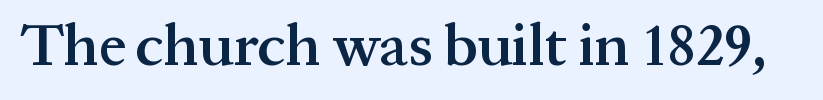
{"serif": "yes", "italic": "no", "bold": "semi", "weight": "semibold", "width": "normal", "stroke_contrast": "medium", "x_height": "medium", "monospaced": "no", "underline": "no", "letter_spacing": "normal", "letter_spacing_em": 0.0, "glyph_px": 59}
